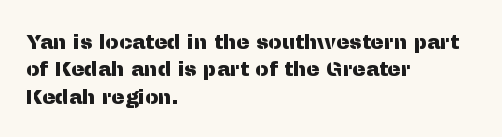
The specimen omits any rule beneath the text block's lines. The face used here is rendered with its standard letterfit. Posture: straight, roman, zero tilt. A student would call this left alignment; a typographer would say flush left, rag right. If you measured baseline to baseline, you'd find a middling distance.
